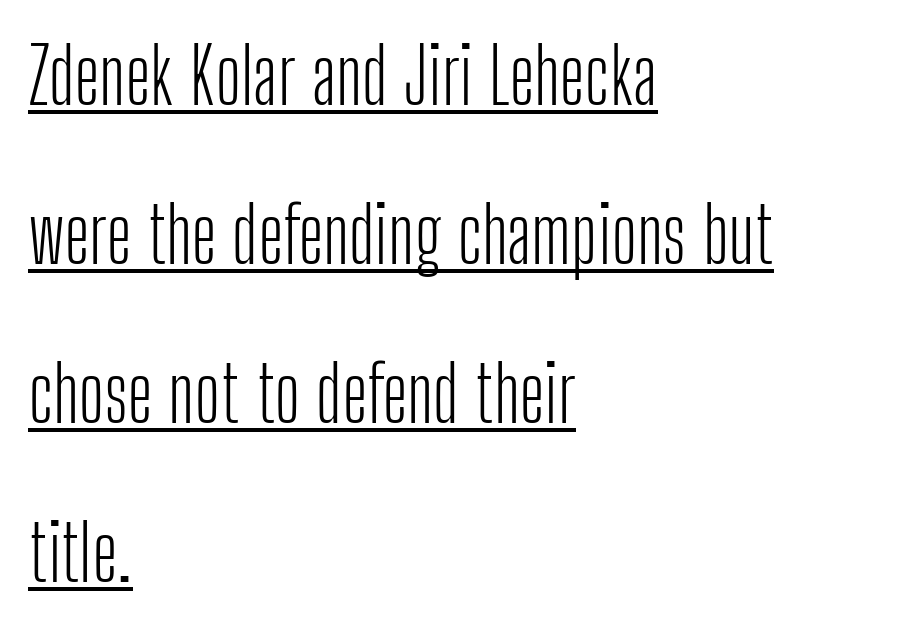
The image shows 78 px light, condensed sans-serif type, upright; set left-aligned, loose line spacing (2.04x), normal letter spacing, underlined; low stroke contrast and a medium x-height.
